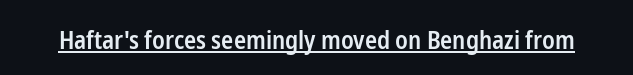
Q: Is the text bold? A: Semi-bold.
Q: Is the text italic (slanted)? A: No, it is upright.
Q: Is the text underlined? A: Yes.
Q: Is the spacing between letters normal or unusually wide? A: Normal.
